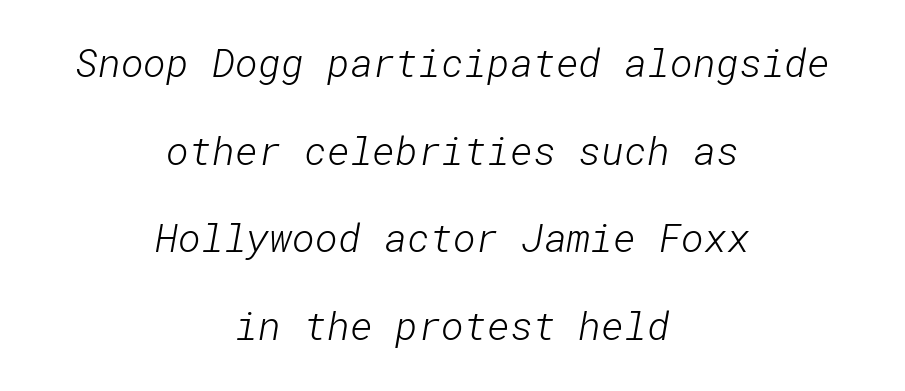
{"serif": "no", "bold": "no", "weight": "light", "width": "normal", "stroke_contrast": "low", "x_height": "medium", "underline": "no", "align": "center", "line_spacing": "loose", "line_spacing_ratio": 2.25, "letter_spacing": "normal", "letter_spacing_em": 0.0, "glyph_px": 39}
